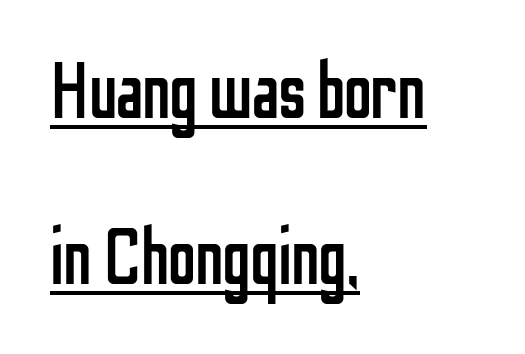
The weight tops out at a normal text grade. How are the letters spaced? Ordinarily, with no added tracking. The type sits square on the baseline with zero lean. Descenders here cross a horizontal rule under the line. The passage is arranged the way most books set body copy — flush left.
